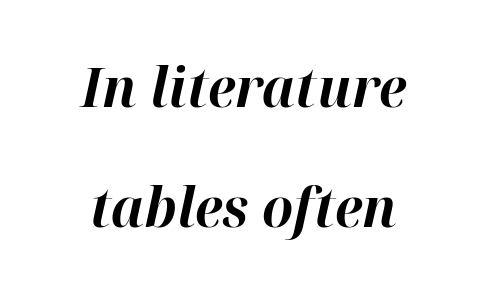
Q: Is the text bold? A: Yes.
Q: Is the text italic (slanted)? A: Yes, it leans right by about 12 degrees.
Q: Is the text underlined? A: No.
Q: How is the paragraph aligned? A: Centered.
Q: Is the spacing between letters normal or unusually wide? A: Normal.
Q: Is the spacing between lines tight, normal or loose? A: Loose.
Q: Width (condensed, normal, or wide)? A: Normal.
Q: Stroke contrast? A: High.
Q: x-height? A: Medium.
Q: Monospaced? A: No.
